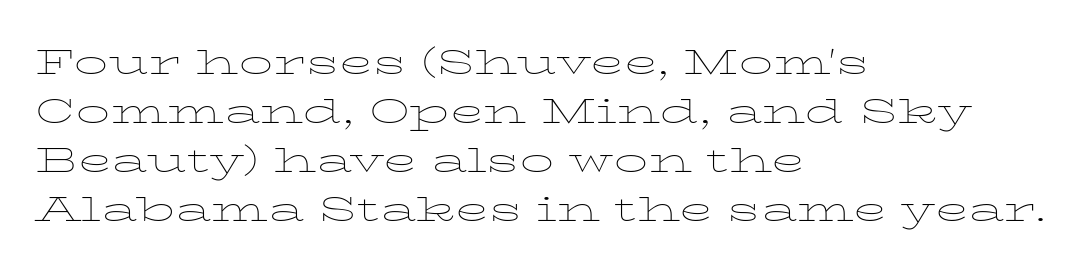
A quiet, ordinary-to-light weight characterises the typeface. Quick note: underline off. Letter spacing: default. This rendering employs a face with finishing strokes, i.e., a serif. The lettering holds an erect, upright posture throughout. Horizontal alignment here is leftward, the default for most running prose.
